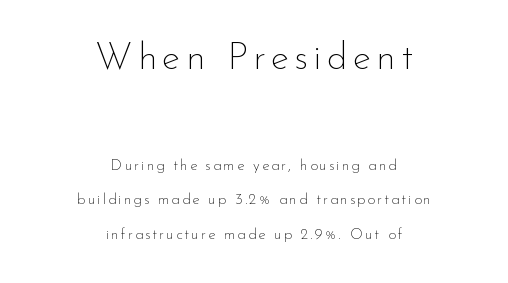
The characters are drawn with everyday or finer stroke widths. Which chunk is bigger? The first one — the top block dwarfs the bottom. The designer went with a sans here, leaving each stem footless. Which margin do the lines hug? Neither — every line sits in the middle.
